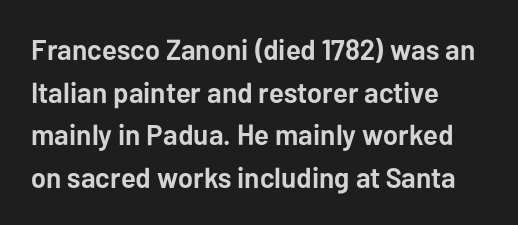
The image shows 29 px semibold sans-serif type, upright; set left-aligned, normal line spacing (1.47x), normal letter spacing, not underlined; low stroke contrast and a medium x-height.
